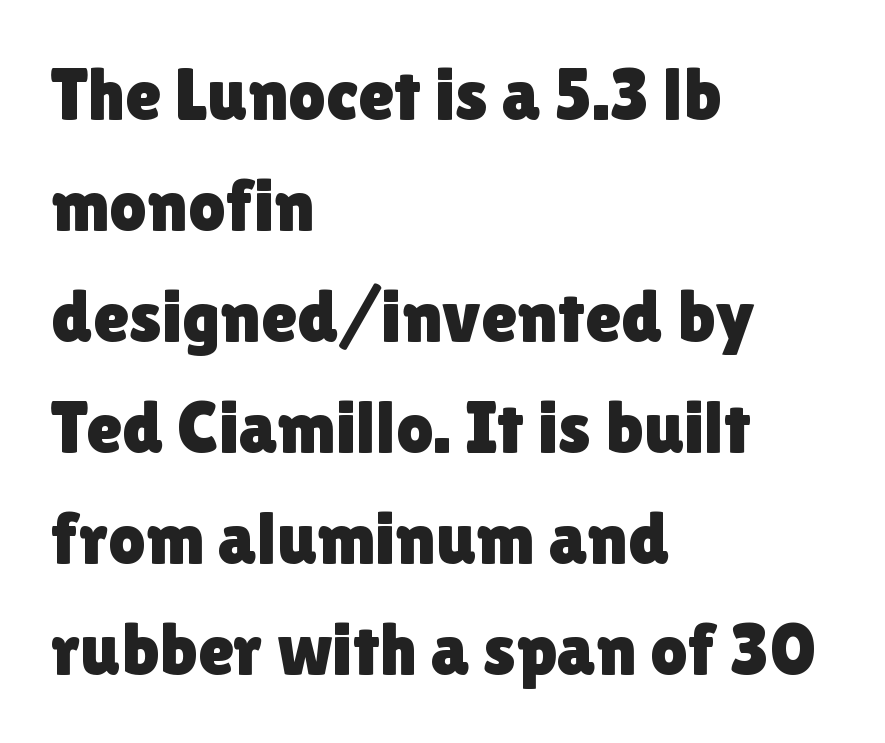
In terms of leading, this rendering sits right in the middle. All the whitespace from short lines collects on the right. Spacing verdict: proportional, widths tailored to each character. The tracking reads as untouched default to a designer's eye. Every character sits straight up, as roman type does. Honestly, there is no underline to notice here at all.
